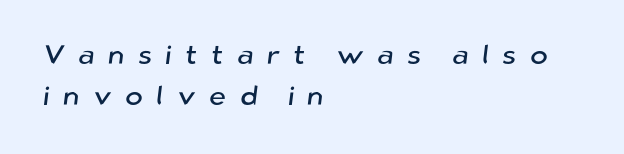
Q: Is the text underlined? A: No.
Q: How is the paragraph aligned? A: Left-aligned.
Q: Is the spacing between letters normal or unusually wide? A: Unusually wide.
Q: Is the spacing between lines tight, normal or loose? A: Normal.
